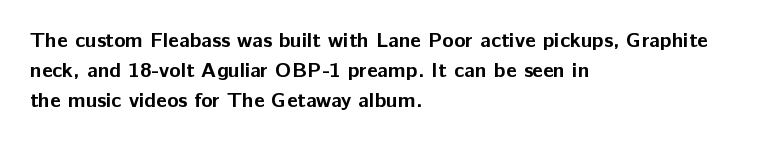
{"italic": "no", "bold": "yes", "underline": "no", "align": "left", "line_spacing": "normal", "line_spacing_ratio": 1.42, "letter_spacing": "normal", "letter_spacing_em": 0.0, "glyph_px": 21}
